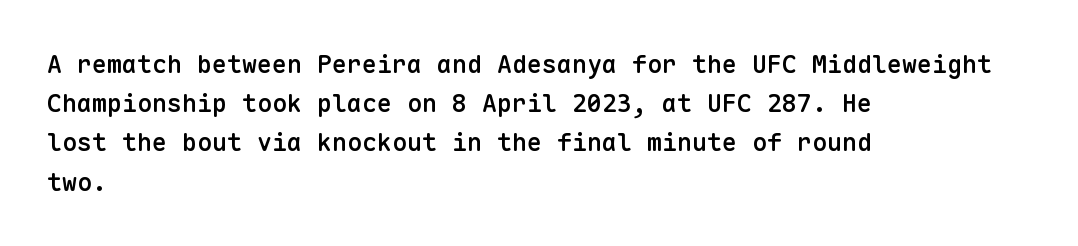
A bare baseline throughout the passage. The sample has been set in demibold, a notch under bold. The paragraph shown leans on its left margin. When letters stand straight like this, we call the style roman or upright. The space between consecutive lines is moderate.
